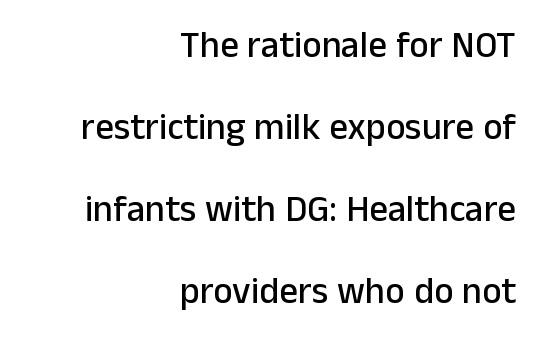
Q: Is the text italic (slanted)? A: No, it is upright.
Q: Is the typeface a serif or a sans-serif typeface? A: Sans-serif.
Q: Is the text underlined? A: No.
Q: How is the paragraph aligned? A: Right-aligned.
Q: Is the spacing between letters normal or unusually wide? A: Normal.
Q: Is the spacing between lines tight, normal or loose? A: Loose.
Q: Width (condensed, normal, or wide)? A: Normal.
Q: Stroke contrast? A: Low.
Q: x-height? A: Medium.
Q: Monospaced? A: No.
